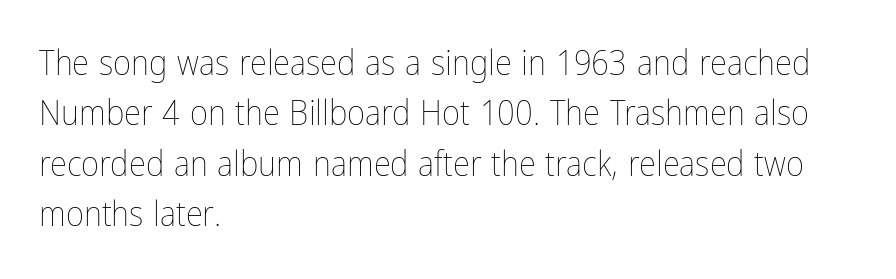
Interline gaps are of average width in this sample. Every character sits straight up, as roman type does. If you drew a ruler down the left edge, every line would touch it. The baseline area is clear.
